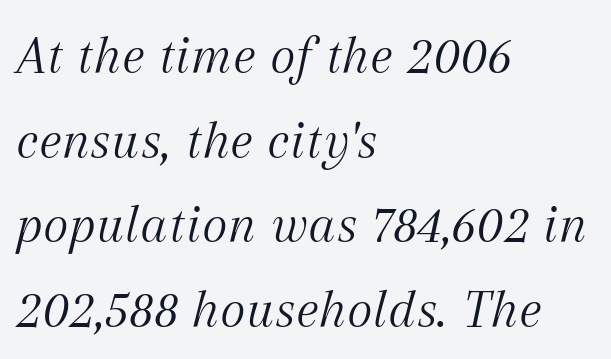
{"serif": "yes", "italic": "yes", "lean": "right", "slant_degrees": 12, "bold": "no", "weight": "light", "width": "normal", "stroke_contrast": "medium", "x_height": "medium", "monospaced": "no", "underline": "no", "align": "left", "line_spacing": "normal", "line_spacing_ratio": 1.54, "letter_spacing": "normal", "letter_spacing_em": 0.0, "glyph_px": 55}
